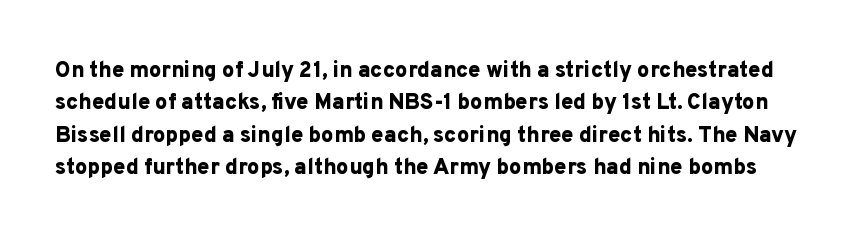
{"italic": "no", "bold": "yes", "underline": "no", "line_spacing": "normal", "line_spacing_ratio": 1.47, "letter_spacing": "normal", "letter_spacing_em": 0.0, "glyph_px": 22}
